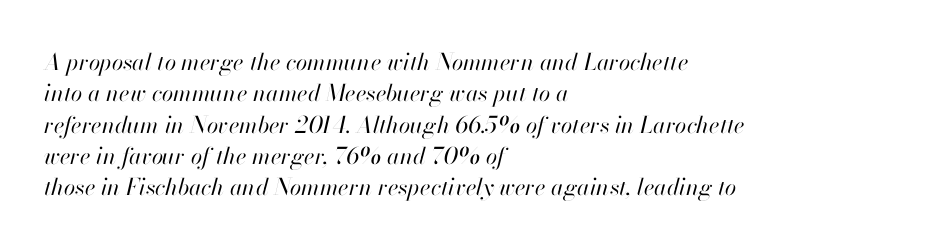
The space between consecutive lines is moderate. Lines of text with bare space underneath. You could call the tracking neutral — neither tight nor loose. Horizontal alignment here is leftward, the default for most running prose. The face used here has a pronounced slope to its letters.
